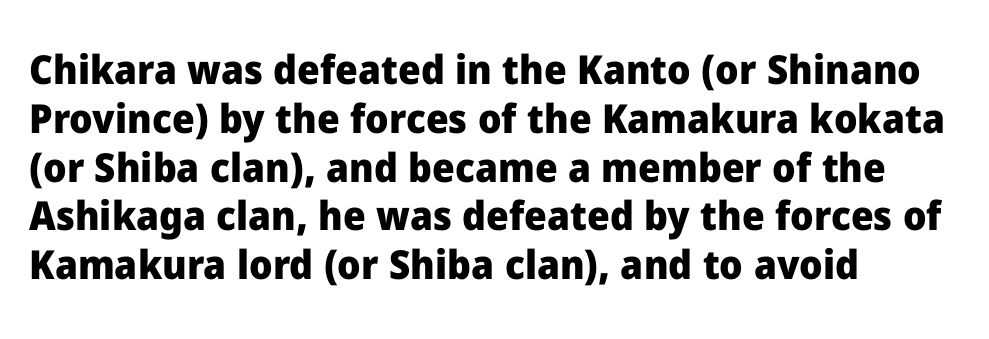
The image shows 40 px heavy sans-serif type, upright; set left-aligned, line spacing 1.22x, normal letter spacing, not underlined; low stroke contrast and a medium x-height.
